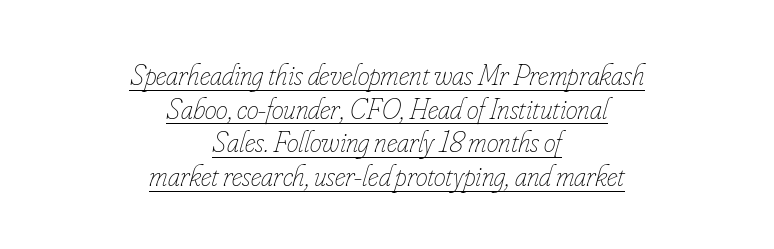
The image shows 30 px thin, condensed type, italic (leaning right); set centered, tight line spacing (1.12x), normal letter spacing, underlined; low stroke contrast and a small x-height.
